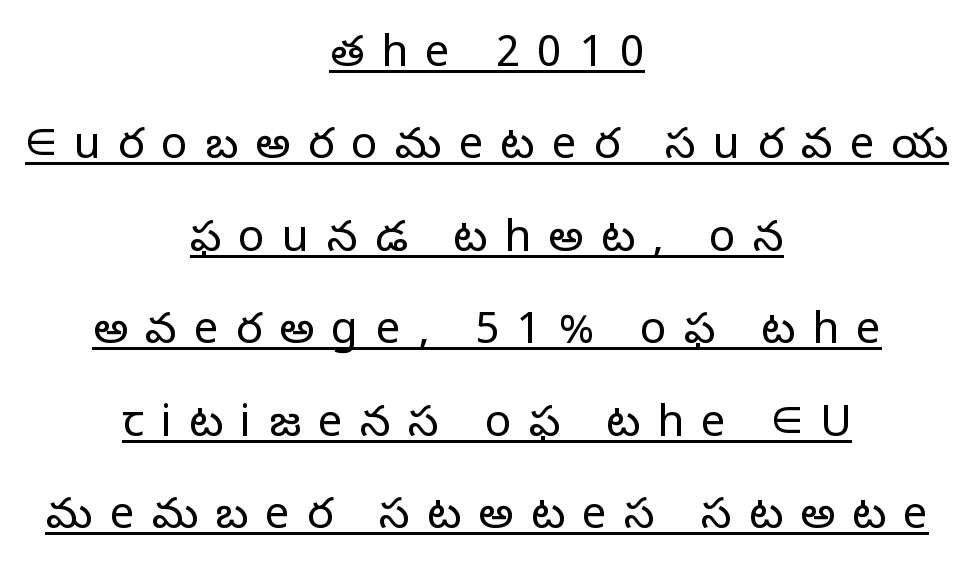
{"serif": "no", "italic": "no", "bold": "no", "weight": "light", "width": "normal", "stroke_contrast": "low", "x_height": "medium", "monospaced": "no", "underline": "yes", "align": "center", "line_spacing": "loose", "line_spacing_ratio": 2.1, "letter_spacing": "wide", "letter_spacing_em": 0.39, "glyph_px": 44}
